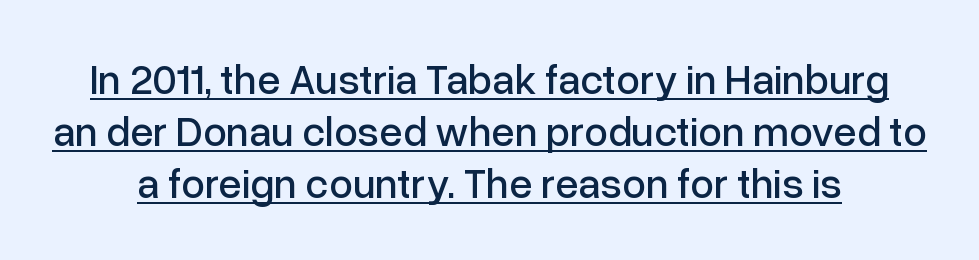
Q: Is the text italic (slanted)? A: No, it is upright.
Q: Is the typeface a serif or a sans-serif typeface? A: Sans-serif.
Q: Is the text underlined? A: Yes.
Q: Is the spacing between letters normal or unusually wide? A: Normal.
Q: Width (condensed, normal, or wide)? A: Normal.
Q: Stroke contrast? A: Low.
Q: x-height? A: Medium.
Q: Monospaced? A: No.
